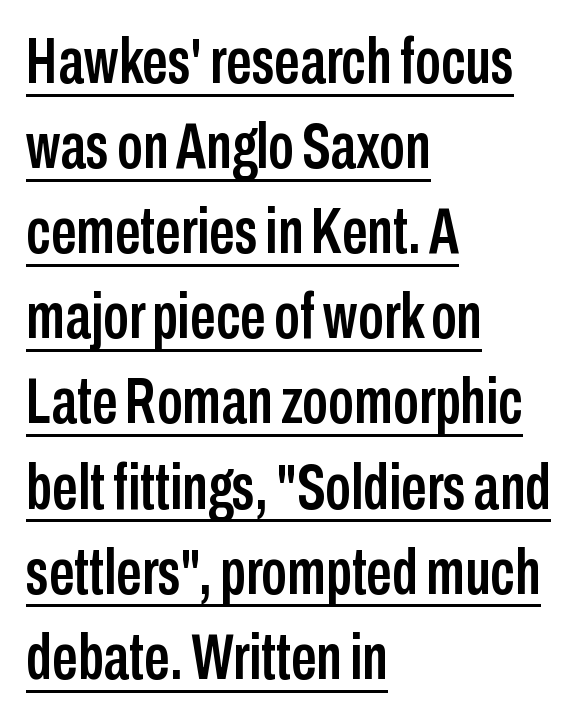
{"serif": "no", "italic": "no", "width": "condensed", "stroke_contrast": "low", "x_height": "medium", "monospaced": "no", "underline": "yes", "align": "left", "line_spacing": "normal", "line_spacing_ratio": 1.33, "letter_spacing": "normal", "letter_spacing_em": 0.0, "glyph_px": 64}
